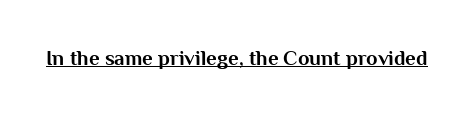
{"italic": "no", "bold": "yes", "underline": "yes", "letter_spacing": "normal", "letter_spacing_em": 0.0, "glyph_px": 21}
